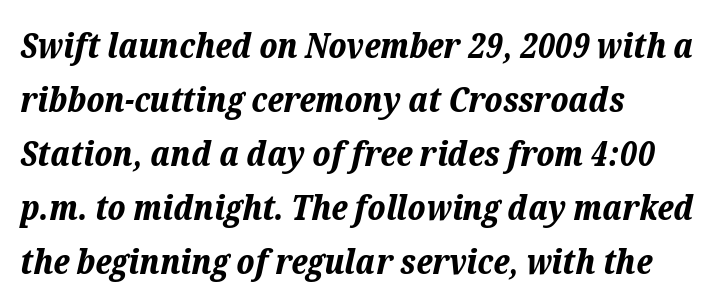
These words are printed bold, with thick strokes throughout. Does the lettering tilt? It does — this is italic. Proportional: the letters do not fall into vertical columns. Quick note: interline space is typical.
